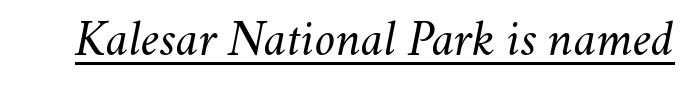
{"italic": "yes", "lean": "right", "slant_degrees": 11, "bold": "no", "weight": "light", "width": "normal", "stroke_contrast": "medium", "x_height": "small", "monospaced": "no", "underline": "yes", "letter_spacing": "normal", "letter_spacing_em": 0.0, "glyph_px": 52}
